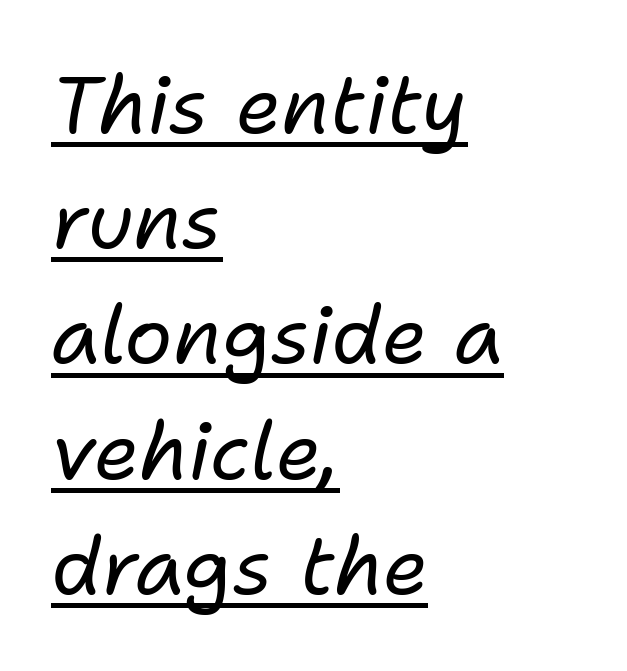
{"italic": "yes", "lean": "right", "slant_degrees": 11, "bold": "no", "weight": "regular", "width": "normal", "stroke_contrast": "low", "x_height": "medium", "monospaced": "no", "underline": "yes", "align": "left", "line_spacing": "normal", "line_spacing_ratio": 1.44, "letter_spacing": "normal", "letter_spacing_em": 0.0, "glyph_px": 80}
